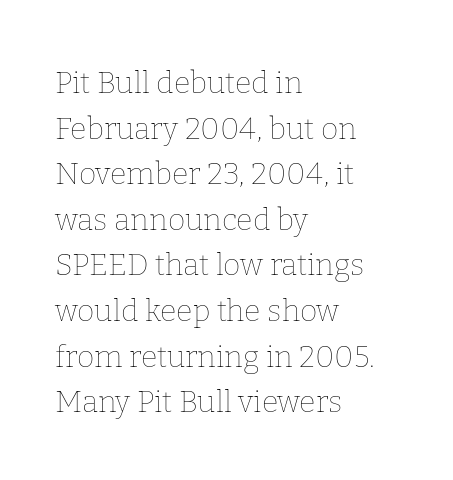
The image shows 30 px thin type, upright; set left-aligned, normal line spacing (1.52x), normal letter spacing, not underlined; low stroke contrast and a medium x-height.
